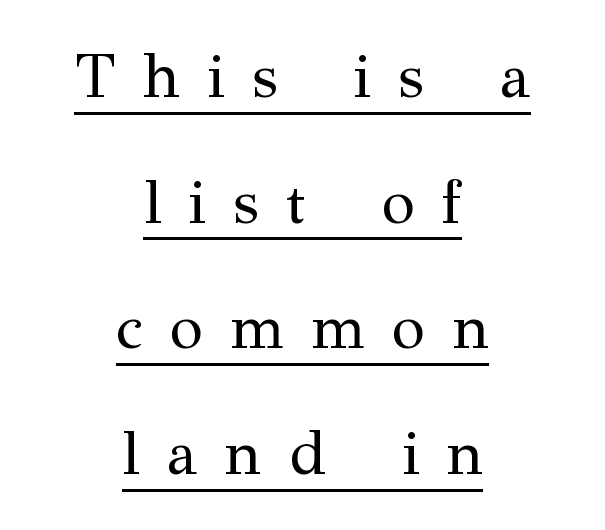
Q: Is the text bold? A: No.
Q: Is the text italic (slanted)? A: No, it is upright.
Q: Is the typeface a serif or a sans-serif typeface? A: Serif.
Q: Is the text underlined? A: Yes.
Q: How is the paragraph aligned? A: Centered.
Q: Is the spacing between letters normal or unusually wide? A: Unusually wide.
Q: Is the spacing between lines tight, normal or loose? A: Loose.
Q: Width (condensed, normal, or wide)? A: Normal.
Q: Stroke contrast? A: Medium.
Q: x-height? A: Medium.
Q: Monospaced? A: No.
